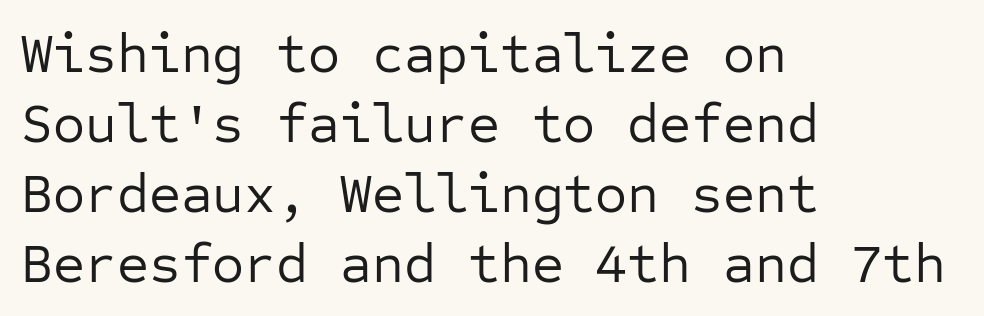
{"serif": "no", "italic": "no", "bold": "no", "weight": "regular", "width": "normal", "stroke_contrast": "low", "x_height": "medium", "monospaced": "yes", "underline": "no", "align": "left", "line_spacing": "normal", "line_spacing_ratio": 1.27, "letter_spacing": "normal", "letter_spacing_em": 0.0, "glyph_px": 55}
